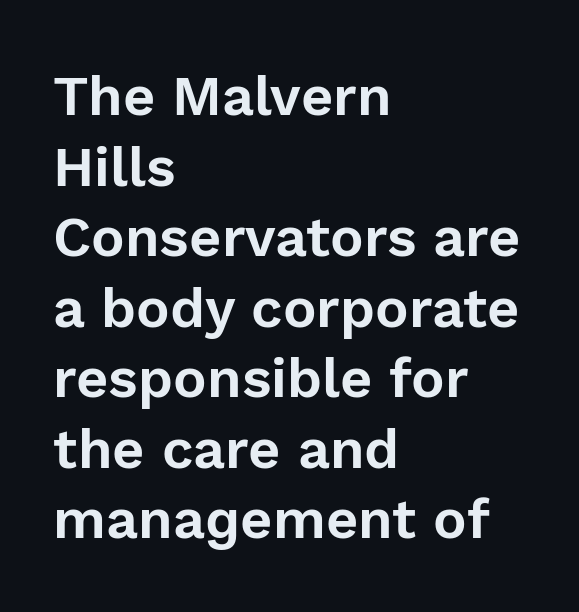
The zone under the glyphs is completely vacant. Words appear dense and cohesive because spacing is normal. The lettering stays uniformly vertical, giving the passage a roman look. Short and long lines alike share a common starting point at left. Serifs: no, the terminals of the letterforms are clean.
